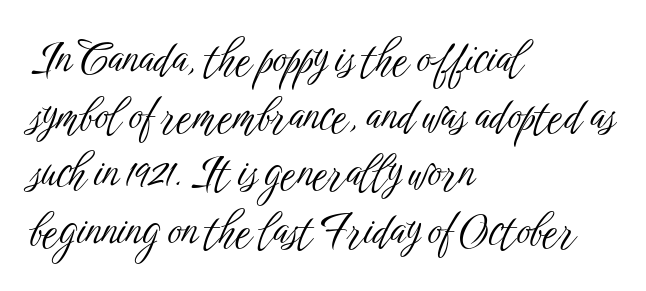
{"serif": "no", "bold": "no", "weight": "light", "width": "condensed", "stroke_contrast": "low", "x_height": "medium", "monospaced": "no", "underline": "no", "align": "left", "line_spacing": "normal", "line_spacing_ratio": 1.33, "letter_spacing": "normal", "letter_spacing_em": 0.0, "glyph_px": 43}
